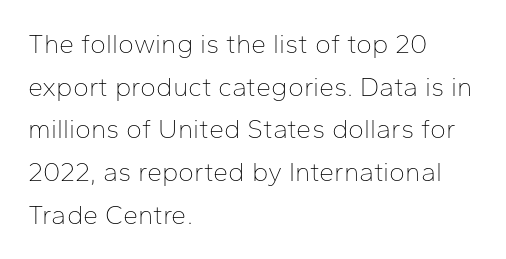
The image shows 27 px text type, upright; set left-aligned, normal line spacing (1.58x), normal letter spacing, not underlined.
